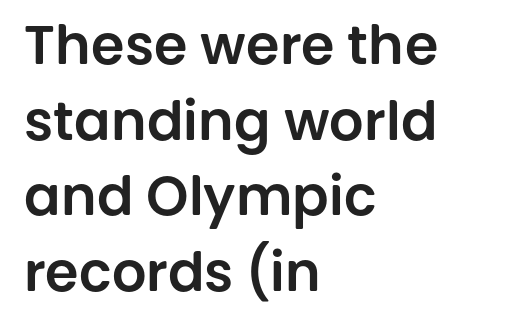
{"serif": "no", "italic": "no", "width": "normal", "stroke_contrast": "low", "x_height": "large", "monospaced": "no", "underline": "no", "align": "left", "line_spacing": "normal", "line_spacing_ratio": 1.4, "letter_spacing": "normal", "letter_spacing_em": 0.0, "glyph_px": 54}
